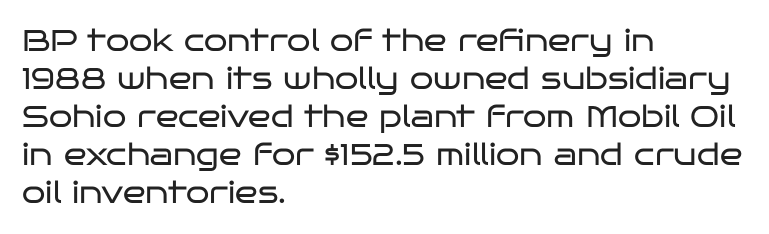
The image shows 30 px regular-weight, wide sans-serif type, upright; set left-aligned, normal line spacing (1.27x), normal letter spacing, not underlined; low stroke contrast and a large x-height.
